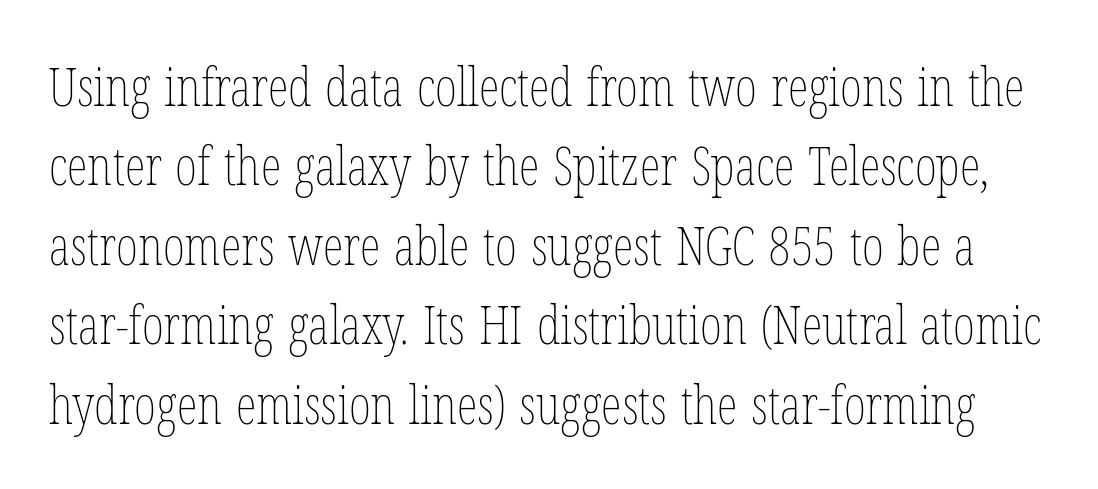
Honestly, there is no underline to notice here at all. The strokes are not fattened; the text isn't bold. No italicization has been applied; the sample stays upright. Is there much room between lines? A standard amount, neither cramped nor airy.
